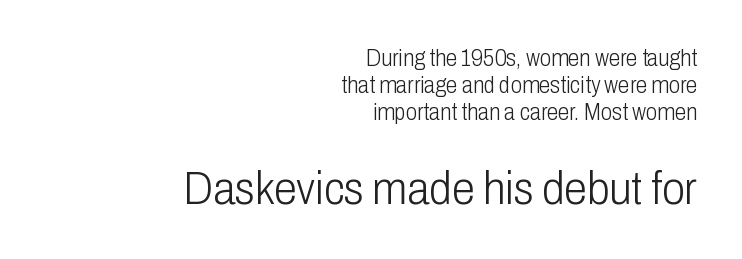
The text block is weighted toward the right margin, trailing off unevenly leftward. The rendering enlarges the type as you move from the upper chunk to the lower. The gap between lines stays unmarked. Here the designer chose a conventional face with non-uniform glyph widths. I'd call this a sans setting — the letters go barefoot. Ascenders rise straight up at ninety degrees.
